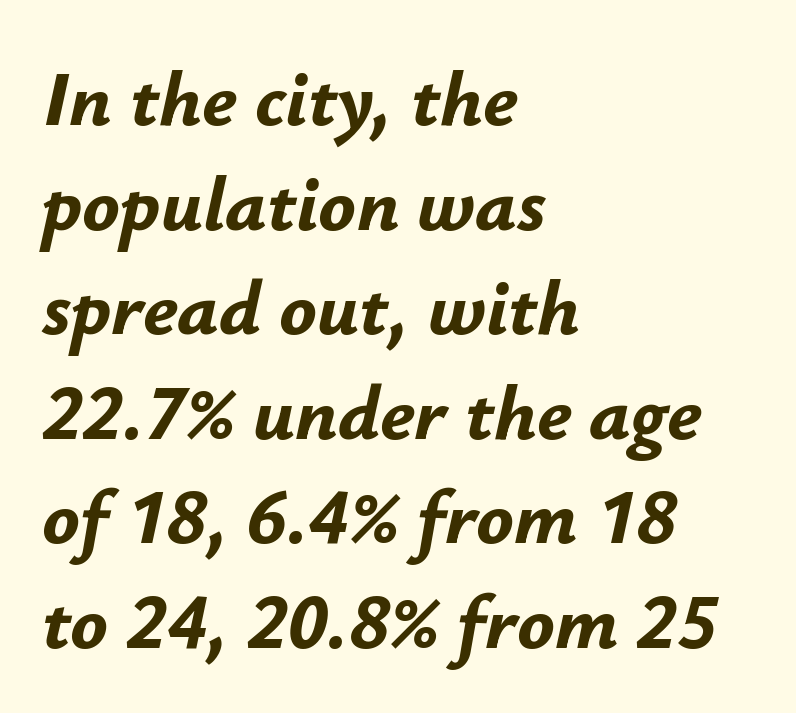
{"italic": "yes", "lean": "right", "slant_degrees": 12, "bold": "yes", "weight": "bold", "width": "normal", "stroke_contrast": "low", "x_height": "small", "monospaced": "no", "underline": "no", "align": "left", "line_spacing": "normal", "line_spacing_ratio": 1.34, "letter_spacing": "normal", "letter_spacing_em": 0.0, "glyph_px": 78}
